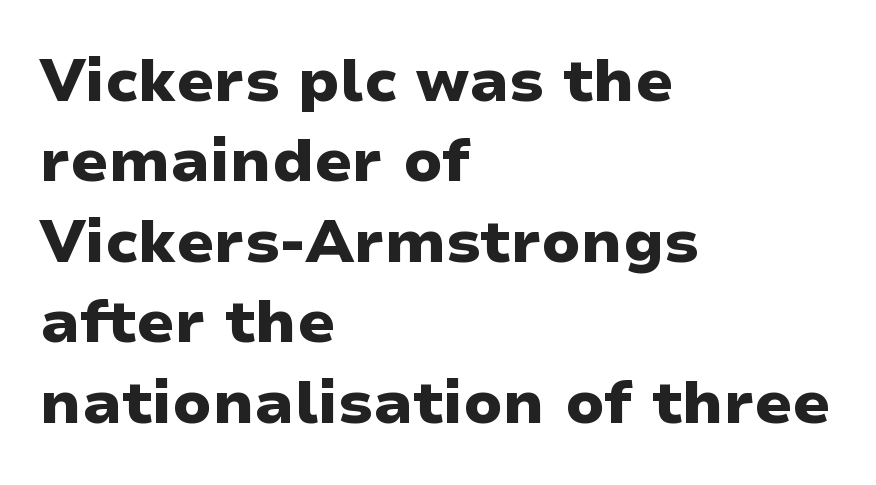
{"serif": "no", "italic": "no", "bold": "yes", "weight": "heavy", "width": "wide", "stroke_contrast": "low", "x_height": "medium", "monospaced": "no", "underline": "no", "align": "left", "line_spacing": "normal", "line_spacing_ratio": 1.34, "letter_spacing": "normal", "letter_spacing_em": 0.0, "glyph_px": 60}
